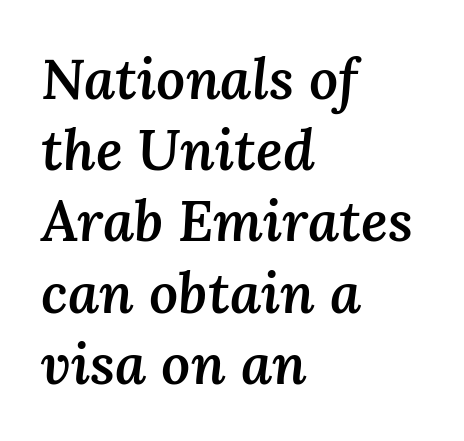
Spacing verdict: proportional, widths tailored to each character. Is the type slanted? Yes — the strokes lean at a clear angle. The type is set solid horizontally, with unmodified tracking. A clean baseline with only descenders dipping below it.
